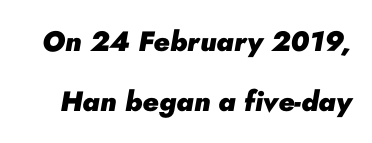
{"italic": "yes", "lean": "right", "slant_degrees": 10, "bold": "yes", "weight": "heavy", "width": "normal", "stroke_contrast": "low", "x_height": "small", "monospaced": "no", "underline": "no", "line_spacing": "loose", "line_spacing_ratio": 2.13, "letter_spacing": "normal", "letter_spacing_em": 0.0, "glyph_px": 28}
